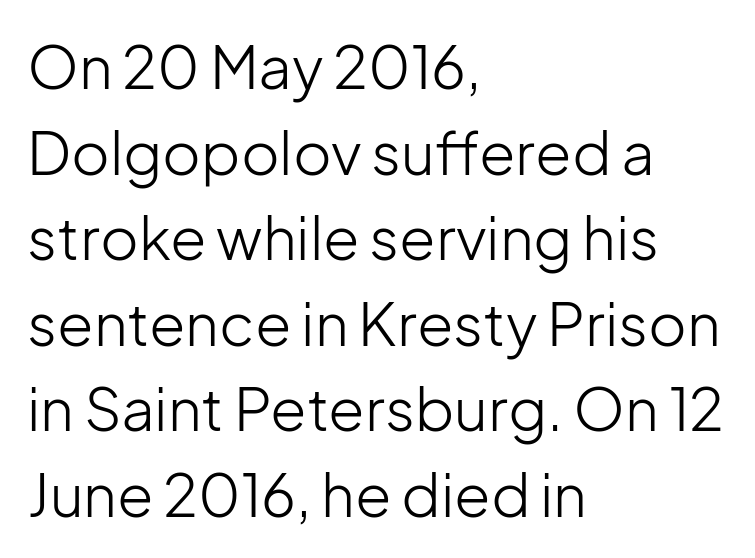
Each line starts at the same left margin while the right side varies. Nobody drew a line under any word here. The gaps between neighbouring characters are ordinary and unremarkable. The letters stand straight up with perfectly vertical stems. Stems here are at most as thick as an everyday book face.
